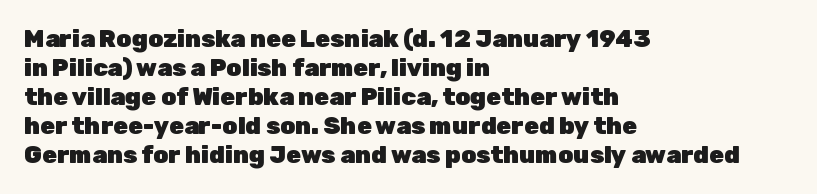
Q: Is the text bold? A: Yes.
Q: Is the text italic (slanted)? A: No, it is upright.
Q: Is the text underlined? A: No.
Q: How is the paragraph aligned? A: Left-aligned.
Q: Is the spacing between letters normal or unusually wide? A: Normal.
